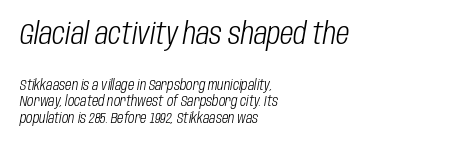
The image shows 29 px light, condensed type, italic (leaning right); set left-aligned, line spacing 1.19x, normal letter spacing, not underlined; the first (top) block is 2.07x larger; low stroke contrast and a large x-height.
